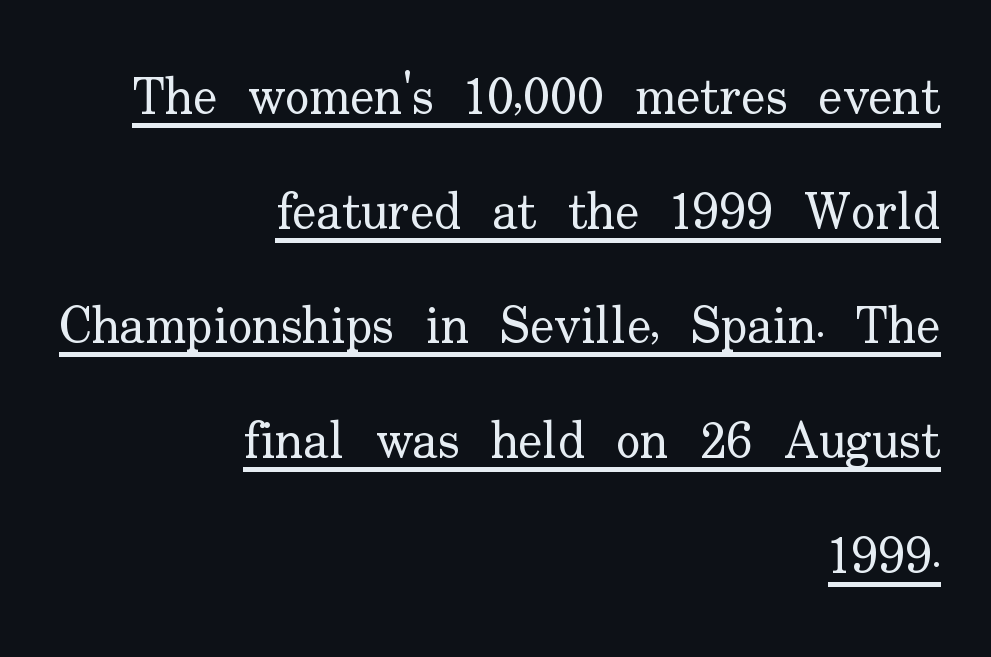
{"serif": "yes", "italic": "no", "bold": "no", "weight": "regular", "width": "normal", "stroke_contrast": "low", "x_height": "small", "monospaced": "no", "underline": "yes", "align": "right", "line_spacing": "loose", "line_spacing_ratio": 2.25, "letter_spacing": "normal", "letter_spacing_em": 0.0, "glyph_px": 51}
